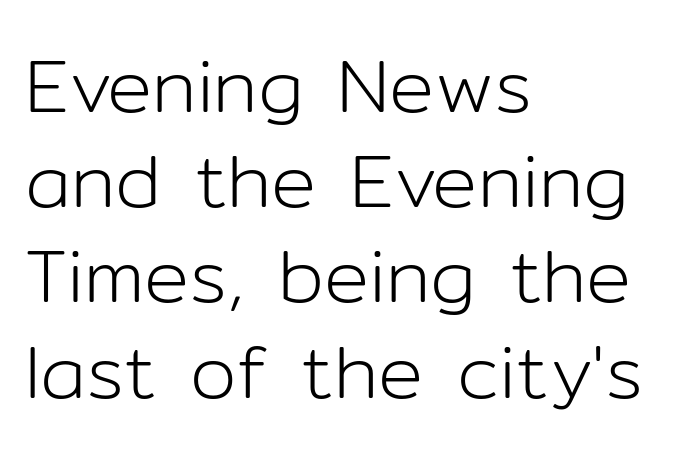
{"serif": "no", "italic": "no", "bold": "no", "weight": "light", "width": "normal", "stroke_contrast": "low", "x_height": "medium", "monospaced": "no", "underline": "no", "align": "left", "line_spacing": "normal", "line_spacing_ratio": 1.27, "letter_spacing": "normal", "letter_spacing_em": 0.0, "glyph_px": 75}
